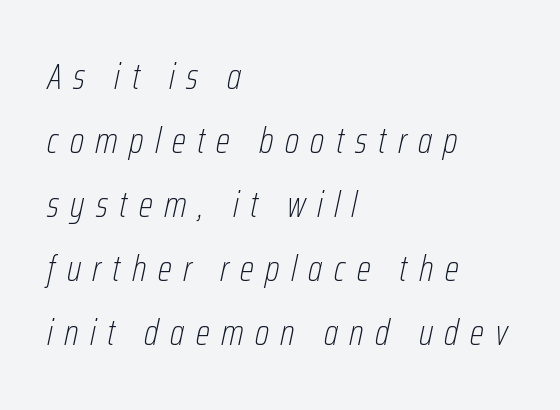
The image shows 37 px thin, condensed type, italic (leaning right); set left-aligned, line spacing 1.73x, unusually wide letter spacing (+0.31 em), not underlined; low stroke contrast and a medium x-height.
